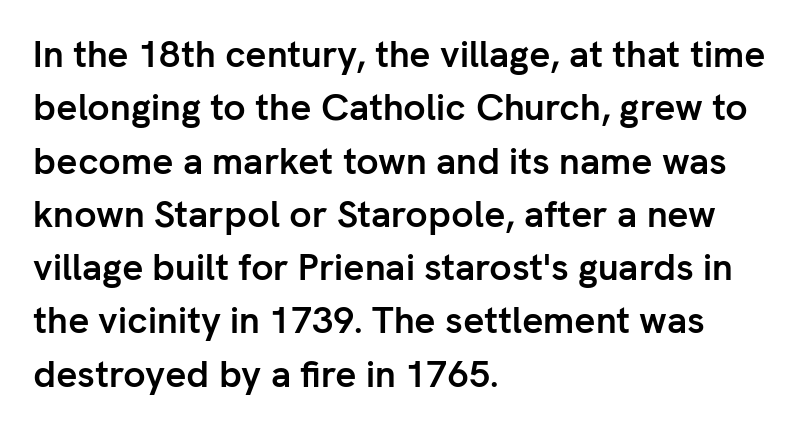
Q: Is the text bold? A: Yes.
Q: Is the text italic (slanted)? A: No, it is upright.
Q: Is the typeface a serif or a sans-serif typeface? A: Sans-serif.
Q: Is the text underlined? A: No.
Q: How is the paragraph aligned? A: Left-aligned.
Q: Is the spacing between letters normal or unusually wide? A: Normal.
Q: Is the spacing between lines tight, normal or loose? A: Normal.
Q: Width (condensed, normal, or wide)? A: Normal.
Q: Stroke contrast? A: Low.
Q: x-height? A: Medium.
Q: Monospaced? A: No.
